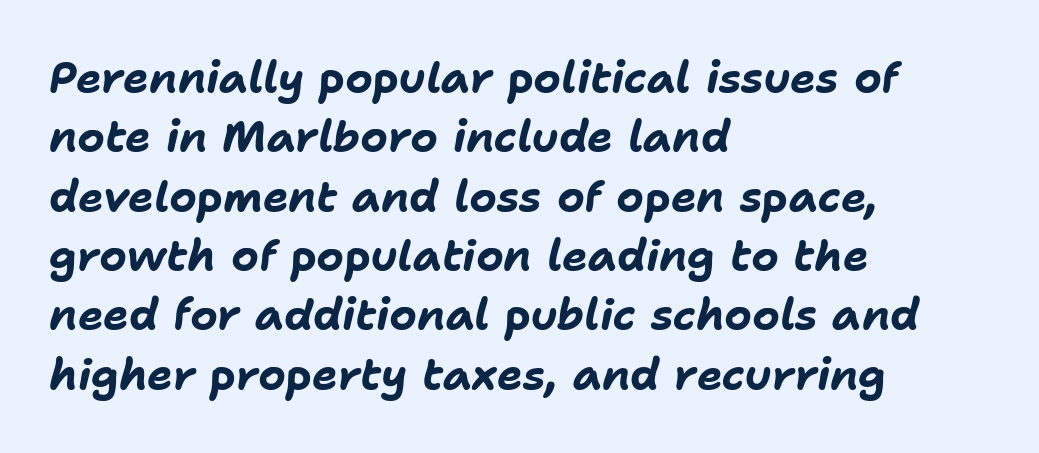
Q: Is the text bold? A: Yes.
Q: Is the text italic (slanted)? A: Yes, it leans right by about 11 degrees.
Q: Is the text underlined? A: No.
Q: How is the paragraph aligned? A: Left-aligned.
Q: Is the spacing between letters normal or unusually wide? A: Normal.
Q: Is the spacing between lines tight, normal or loose? A: Normal.
Q: Width (condensed, normal, or wide)? A: Normal.
Q: Stroke contrast? A: Low.
Q: x-height? A: Medium.
Q: Monospaced? A: No.
